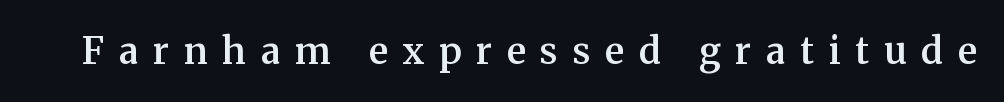
Stroke thickness is moderately raised; the sample reads as semibold. The passage shown is typed in a proportional face where columns would drift. Serifs: yes, visible at the terminals of the letterforms. Italic? Not at all — the glyphs are vertical. Descender tails drop into unmarked territory.
